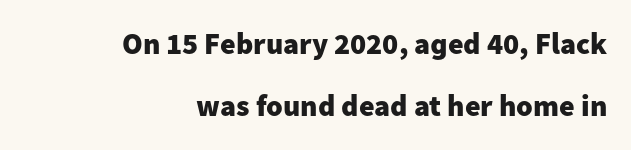
{"serif": "no", "italic": "no", "bold": "yes", "weight": "heavy", "width": "normal", "stroke_contrast": "low", "x_height": "medium", "monospaced": "no", "underline": "no", "align": "right", "line_spacing": "loose", "line_spacing_ratio": 2.07, "letter_spacing": "normal", "letter_spacing_em": 0.0, "glyph_px": 30}
